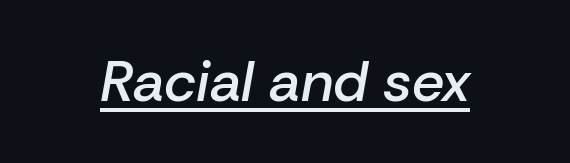
The image shows 57 px semibold type, italic (leaning right); set normal letter spacing, underlined; low stroke contrast and a medium x-height.
